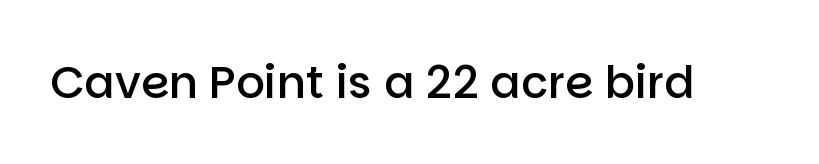
The image shows 45 px semibold sans-serif type, upright; set normal letter spacing, not underlined; low stroke contrast and a large x-height.
